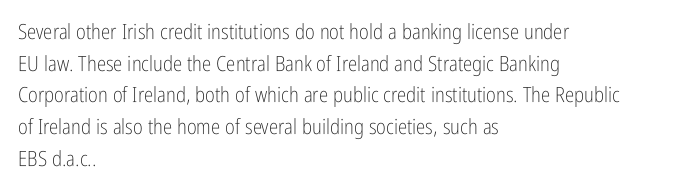
Q: Is the text bold? A: No.
Q: Is the text italic (slanted)? A: No, it is upright.
Q: Is the text underlined? A: No.
Q: How is the paragraph aligned? A: Left-aligned.
Q: Is the spacing between letters normal or unusually wide? A: Normal.
Q: Is the spacing between lines tight, normal or loose? A: Normal.
